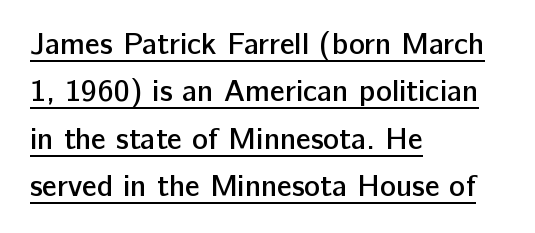
The image shows 30 px semibold sans-serif type, upright; set left-aligned, normal line spacing (1.58x), normal letter spacing, underlined; low stroke contrast and a medium x-height.
